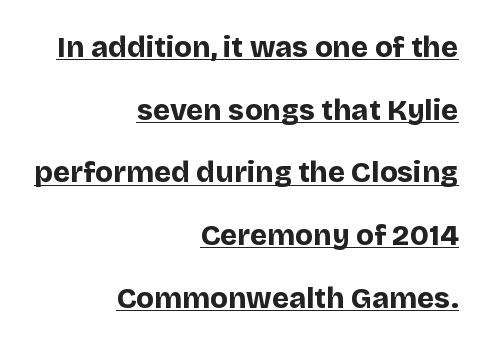
{"serif": "no", "italic": "no", "bold": "yes", "weight": "bold", "width": "normal", "stroke_contrast": "low", "x_height": "large", "monospaced": "no", "underline": "yes", "align": "right", "line_spacing": "loose", "line_spacing_ratio": 2.16, "letter_spacing": "normal", "letter_spacing_em": 0.0, "glyph_px": 29}
